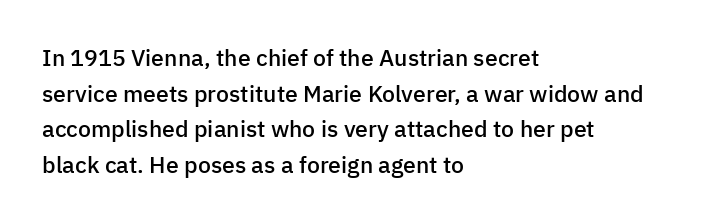
Notice how the passage keeps a crisp vertical edge on the left only. You could call the tracking neutral — neither tight nor loose. Compared with an ordinary text face, these strokes are moderately heavier — a semibold. No italicization has been applied; the sample stays upright.
